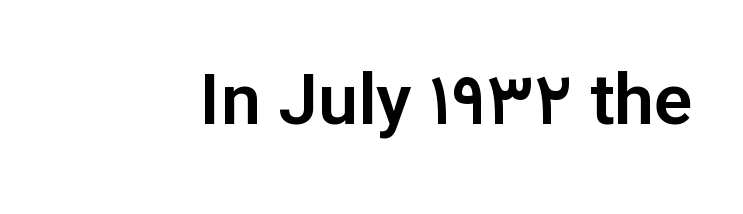
{"serif": "no", "italic": "no", "width": "normal", "stroke_contrast": "low", "x_height": "medium", "monospaced": "no", "underline": "no", "letter_spacing": "normal", "letter_spacing_em": 0.0, "glyph_px": 71}
